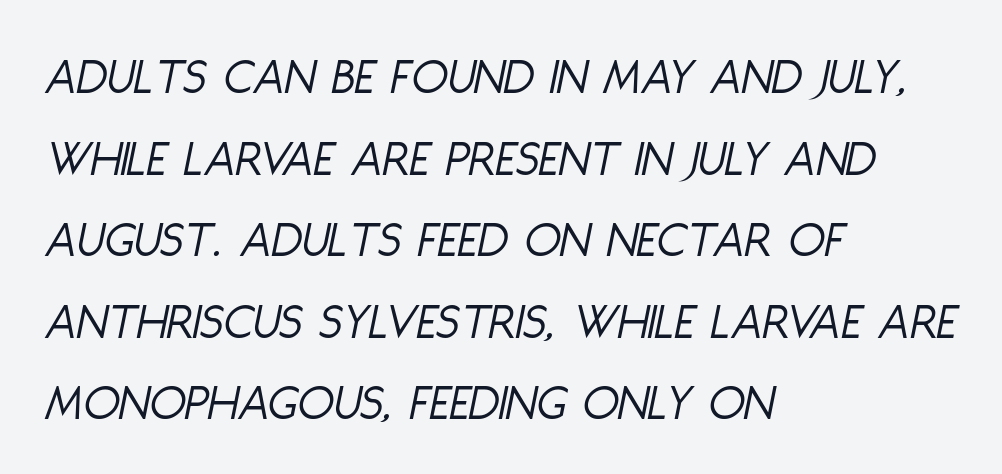
The image shows 53 px light, condensed type, italic (leaning right); set left-aligned, normal line spacing (1.54x), normal letter spacing, not underlined; low stroke contrast and a large x-height.
